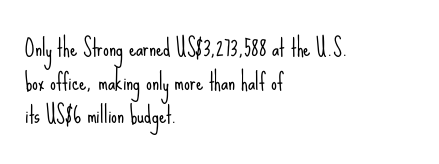
Q: Is the text bold? A: No.
Q: Is the text italic (slanted)? A: No, it is upright.
Q: Is the text underlined? A: No.
Q: How is the paragraph aligned? A: Left-aligned.
Q: Is the spacing between letters normal or unusually wide? A: Normal.
Q: Is the spacing between lines tight, normal or loose? A: Normal.
